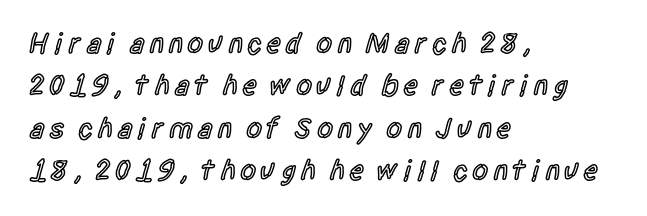
Decoration check: the copy has no underline. What kind of face is this? One without serifs — a sans. Notice how the passage keeps a crisp vertical edge on the left only. Each letter keeps its own natural width here, so spacing adapts to shape. Students, this is semibold: more ink than regular, less than bold.
